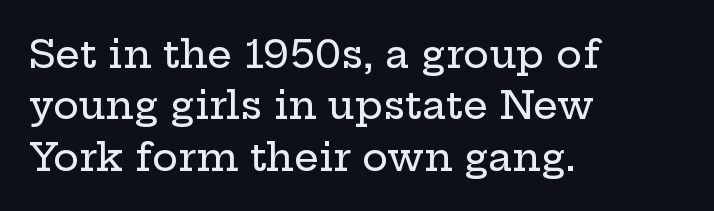
The image shows 39 px wide serif type, upright; set left-aligned, normal line spacing (1.32x), normal letter spacing, not underlined; low stroke contrast and a medium x-height.
